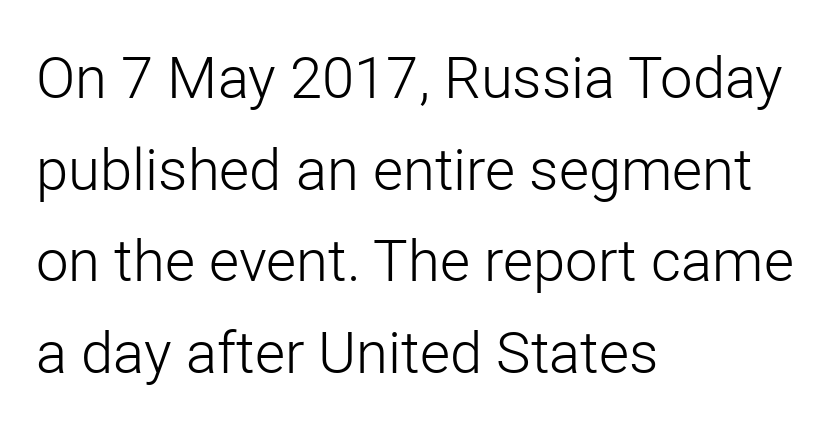
Q: Is the text bold? A: No.
Q: Is the text italic (slanted)? A: No, it is upright.
Q: Is the typeface a serif or a sans-serif typeface? A: Sans-serif.
Q: Is the text underlined? A: No.
Q: How is the paragraph aligned? A: Left-aligned.
Q: Is the spacing between letters normal or unusually wide? A: Normal.
Q: Is the spacing between lines tight, normal or loose? A: Normal.
Q: Width (condensed, normal, or wide)? A: Normal.
Q: Stroke contrast? A: Low.
Q: x-height? A: Medium.
Q: Monospaced? A: No.
